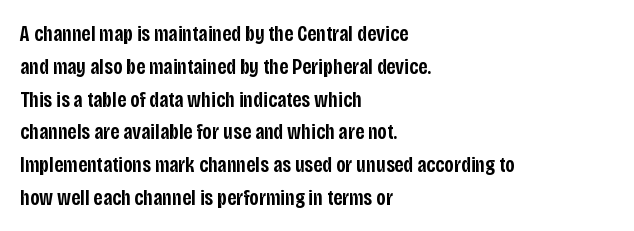
{"italic": "no", "bold": "semi", "underline": "no", "align": "left", "line_spacing": "normal", "line_spacing_ratio": 1.49, "letter_spacing": "normal", "letter_spacing_em": 0.0, "glyph_px": 22}
